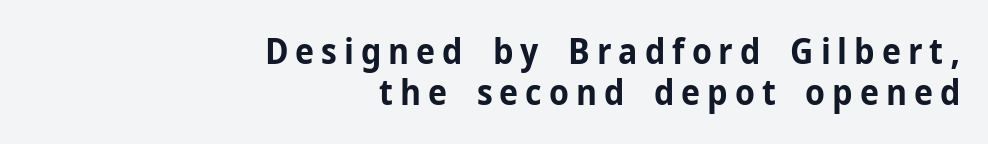
The letters carry no serifs — their stems end cleanly without finishing strokes. Character widths vary here, with narrow letters taking less room than wide ones. Words float on clear page, feet unadorned. The line texture is sparse and dotted thanks to wide tracking.
